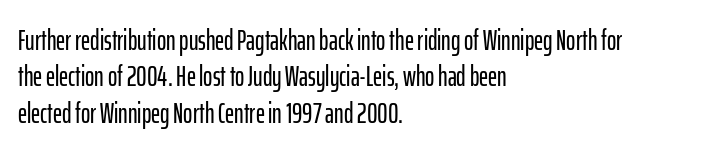
{"serif": "no", "italic": "no", "width": "condensed", "stroke_contrast": "low", "x_height": "medium", "monospaced": "no", "underline": "no", "align": "left", "line_spacing": "normal", "line_spacing_ratio": 1.3, "letter_spacing": "normal", "letter_spacing_em": 0.0, "glyph_px": 28}
